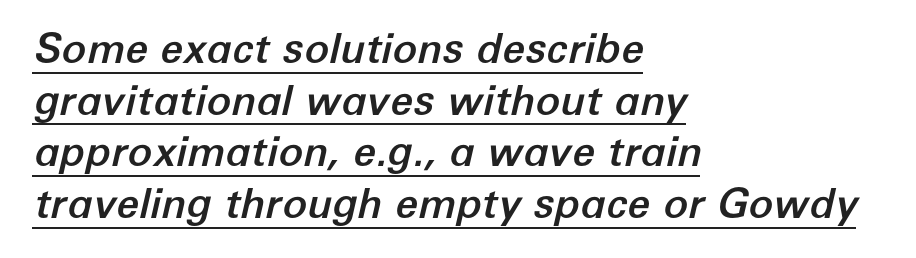
Q: Is the text italic (slanted)? A: Yes, it leans right by about 12 degrees.
Q: Is the text underlined? A: Yes.
Q: How is the paragraph aligned? A: Left-aligned.
Q: Is the spacing between letters normal or unusually wide? A: Normal.
Q: Is the spacing between lines tight, normal or loose? A: Normal.
Q: Width (condensed, normal, or wide)? A: Normal.
Q: Stroke contrast? A: Low.
Q: x-height? A: Medium.
Q: Monospaced? A: No.
